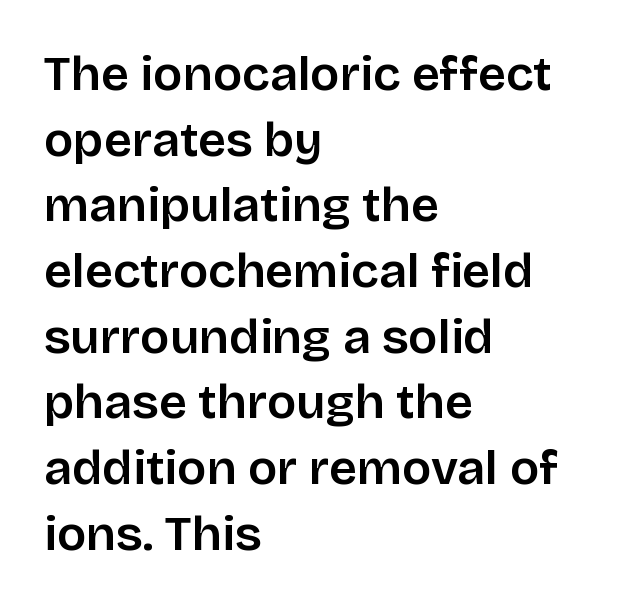
{"serif": "no", "italic": "no", "width": "normal", "stroke_contrast": "low", "x_height": "large", "monospaced": "no", "underline": "no", "align": "left", "line_spacing": "normal", "line_spacing_ratio": 1.34, "letter_spacing": "normal", "letter_spacing_em": 0.0, "glyph_px": 49}
